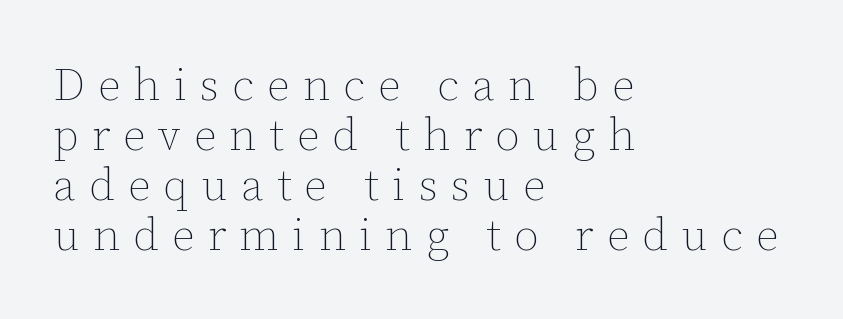
The image shows 45 px thin type, upright; set left-aligned, tight line spacing (1.11x), unusually wide letter spacing (+0.29 em), not underlined; low stroke contrast and a medium x-height.
